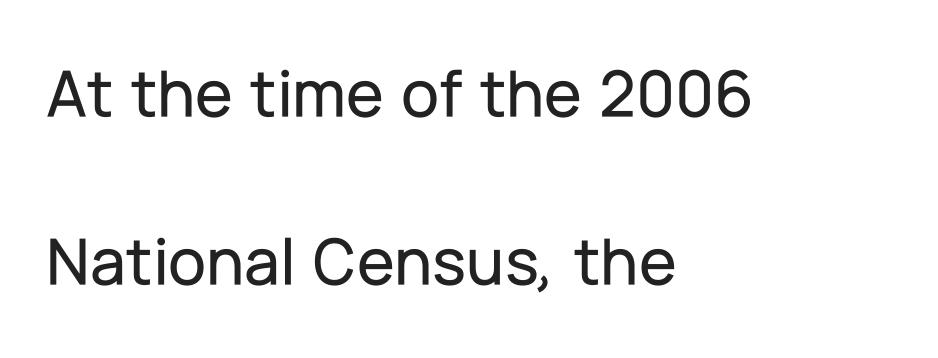
The leading is generous, giving the passage an open texture. Serifs: no, the terminals of the letterforms are clean. All the whitespace from short lines collects on the right. Has an underline been added? It has not. Notice how the stems are strictly vertical — no italics here. The rendering uses natural spacing where letterforms have individual widths.
